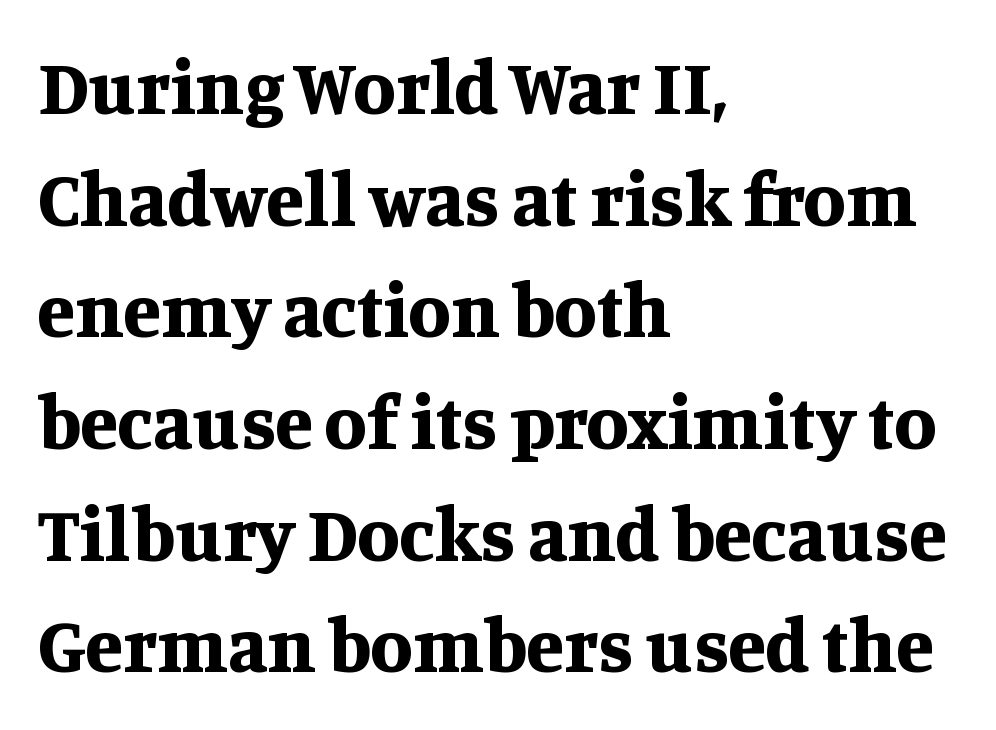
The image shows 77 px bold serif type, upright; set left-aligned, normal line spacing (1.45x), normal letter spacing, not underlined; medium stroke contrast and a large x-height.
